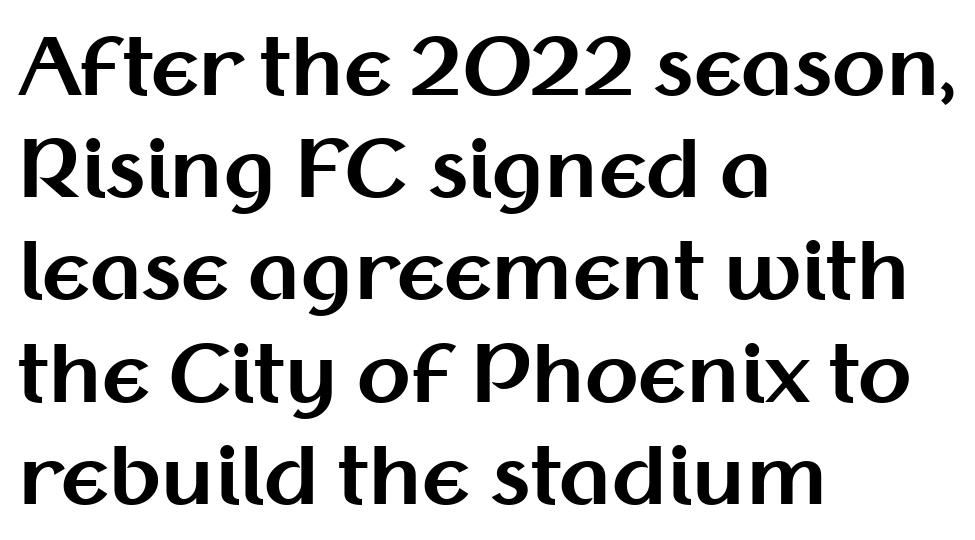
The image shows 78 px bold sans-serif type, upright; set left-aligned, normal line spacing (1.31x), normal letter spacing, not underlined; medium stroke contrast and a medium x-height.
